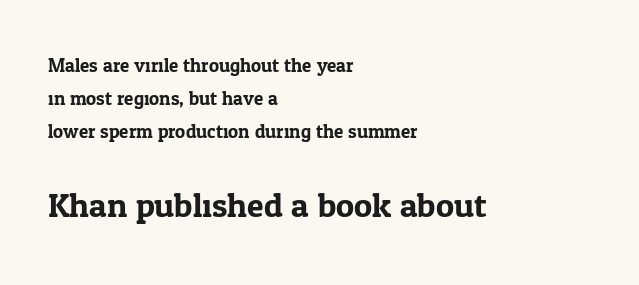
The lettering stays uniformly vertical, giving the passage a roman look. Observe the serifs anchoring each vertical stroke in this sample. Plain, unruled lines of type. The gaps between neighbouring characters are ordinary and unremarkable. Larger block? The one below; the one above is distinctly smaller.
